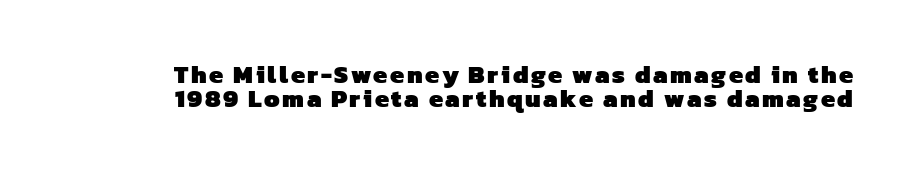
{"bold": "yes", "underline": "no", "line_spacing": "tight", "line_spacing_ratio": 0.97, "glyph_px": 25}
